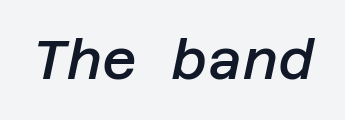
Moderately thickened strokes mark this as semibold type. Check under the words: just untouched page. Slanted lettering throughout. Between one letter and the next there's only the usual sliver of space.
